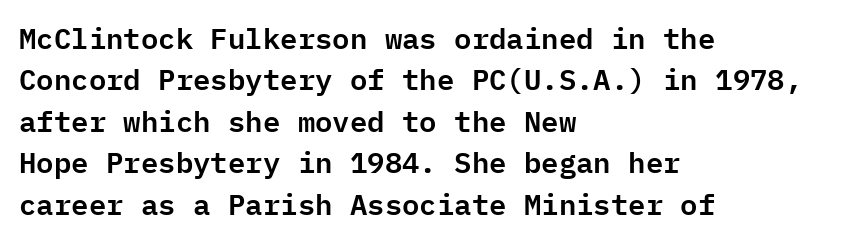
Regular leading. The passage shown is typeset with a sans-serif family. Beneath every word, the page is bare. Upright lettering throughout. Short note: letters normally spaced.
